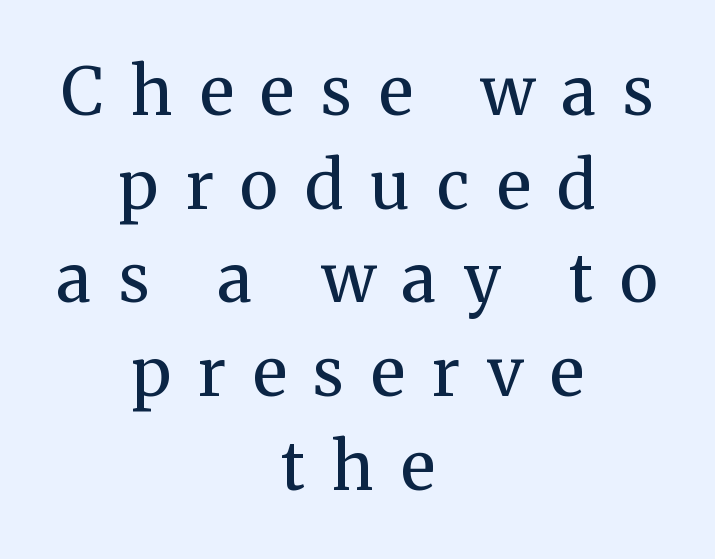
Italic: no, the glyphs are upright roman. You can tell from the footed stems that serif type was used. Underline: absent. Do the characters align in a grid? No, the font is proportional.
